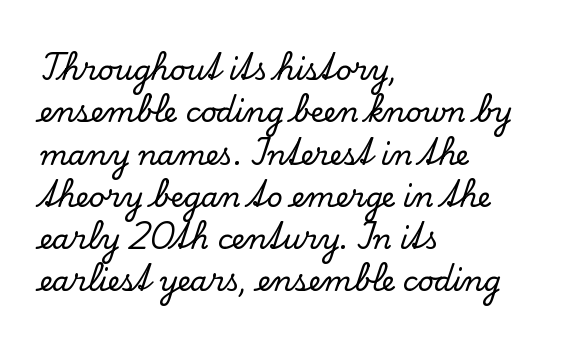
{"serif": "yes", "width": "normal", "stroke_contrast": "low", "x_height": "small", "monospaced": "no", "underline": "no", "align": "left", "line_spacing": "normal", "line_spacing_ratio": 1.51, "letter_spacing": "normal", "letter_spacing_em": 0.0, "glyph_px": 28}
